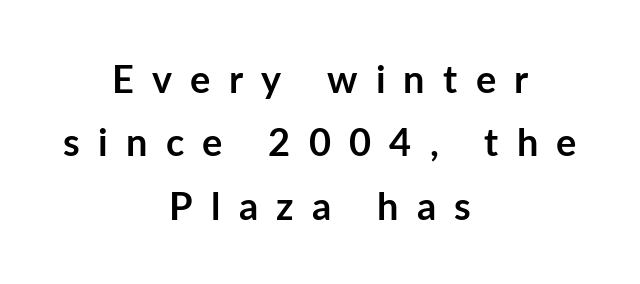
{"serif": "no", "italic": "no", "bold": "yes", "weight": "semibold", "width": "normal", "stroke_contrast": "low", "x_height": "medium", "monospaced": "no", "underline": "no", "align": "center", "line_spacing": "normal", "line_spacing_ratio": 1.67, "letter_spacing": "wide", "letter_spacing_em": 0.48, "glyph_px": 38}
